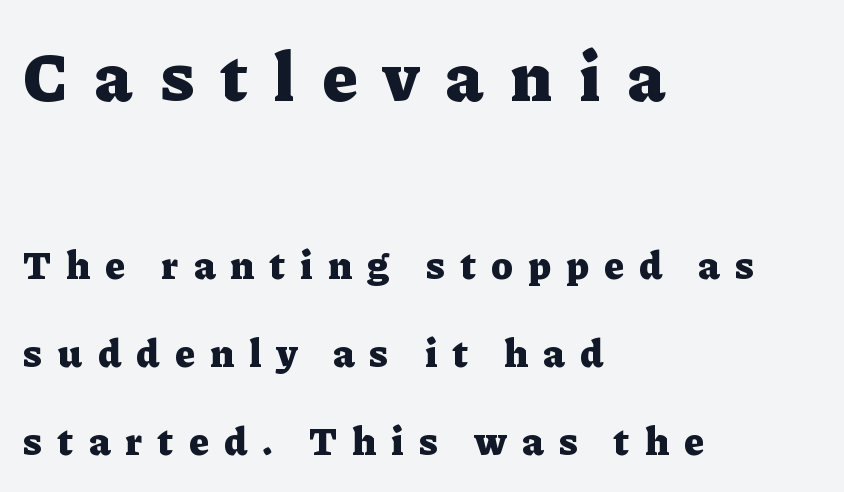
The image shows 70 px heavy serif type, upright; set left-aligned, loose line spacing (2.21x), unusually wide letter spacing (+0.39 em), not underlined; the first (top) block is 1.75x larger; low stroke contrast and a medium x-height.
